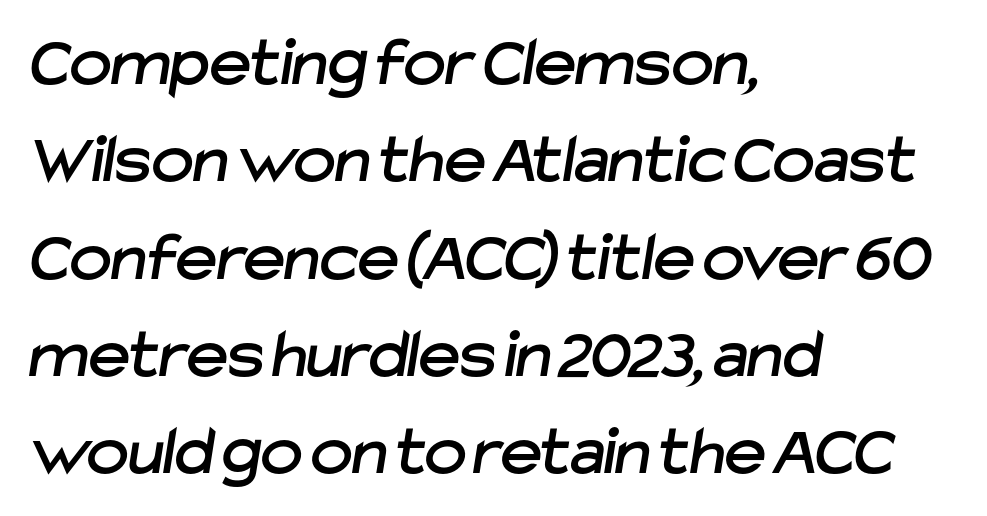
{"serif": "no", "width": "normal", "stroke_contrast": "low", "x_height": "medium", "monospaced": "no", "underline": "no", "align": "left", "line_spacing": "normal", "line_spacing_ratio": 1.37, "letter_spacing": "normal", "letter_spacing_em": 0.0, "glyph_px": 71}
